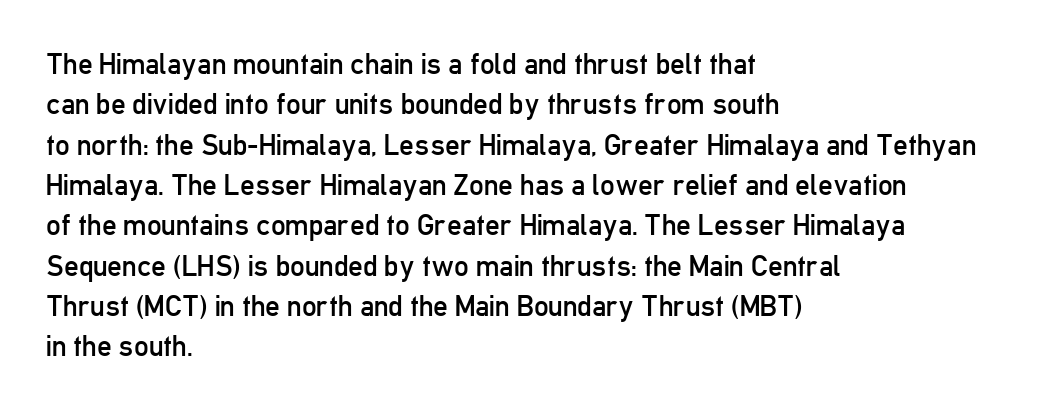
The image shows 29 px regular-weight, condensed sans-serif type, upright; set left-aligned, normal line spacing (1.39x), normal letter spacing, not underlined; low stroke contrast and a medium x-height.
